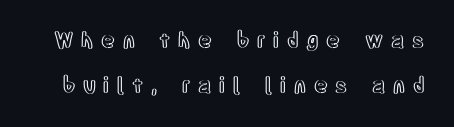
Does the leading feel generous? Absolutely, it's lavish. The letters stand upright; this is a roman face. The rendering inserts visible extra space after every character. The specimen omits any rule beneath the text block's lines.
